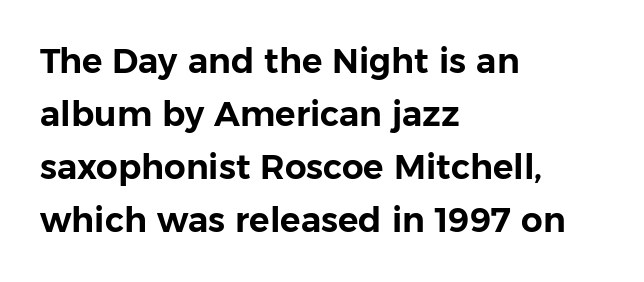
The letters stand upright; this is a roman face. Underlining? Definitely not there. Typographically, this falls in the sans-serif category. How would I describe the line gaps? Plain and ordinary. Nothing unusual about the tracking: characters are spaced as the font intends.
